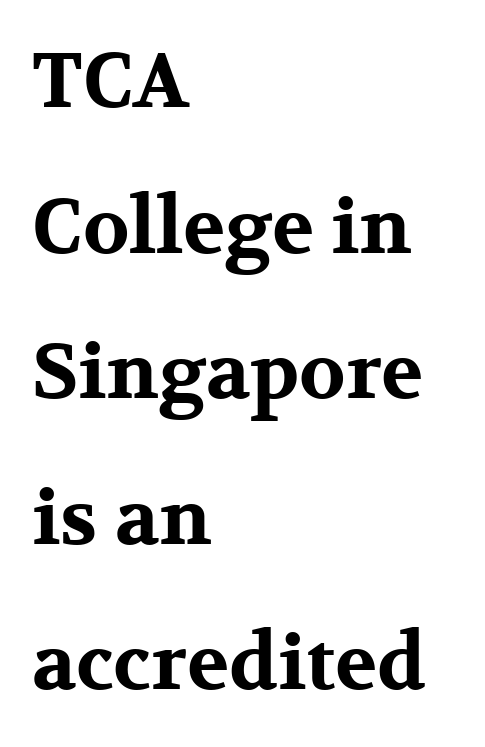
{"serif": "yes", "italic": "no", "bold": "yes", "weight": "bold", "width": "wide", "stroke_contrast": "medium", "x_height": "medium", "monospaced": "no", "underline": "no", "align": "left", "line_spacing_ratio": 1.89, "letter_spacing": "normal", "letter_spacing_em": 0.0, "glyph_px": 77}
